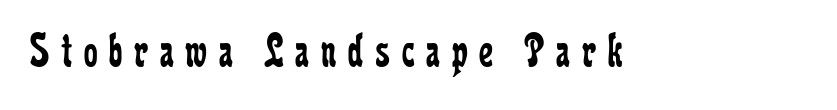
These lines are rendered in a variable-pitch font. The line texture is sparse and dotted thanks to wide tracking. Letters have the restrained weight of plain body copy at most. Is there any slant? The stems are plumb. In terms of letterform style, serifs are clearly present.
